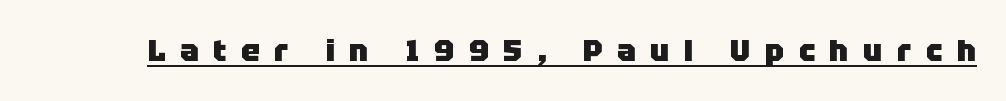
The passage shown is emphatically bold. Looks like regular typesetting: each glyph gets only the width it needs. This sample uses a sans-serif face. The typesetter has applied underlining to the passage shown. What stands out about the letter spacing? Its width — letters are far apart.
